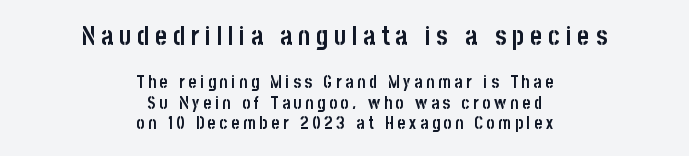
The image shows 26 px bold type, upright; set centered, line spacing 1.21x, unusually wide letter spacing (+0.22 em), not underlined; the first (top) block is 1.53x larger.
